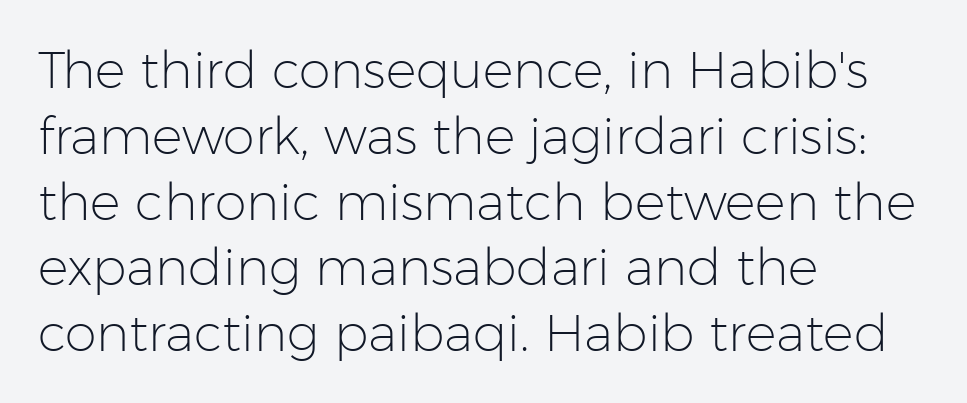
Q: Is the text bold? A: No.
Q: Is the text italic (slanted)? A: No, it is upright.
Q: Is the typeface a serif or a sans-serif typeface? A: Sans-serif.
Q: Is the text underlined? A: No.
Q: How is the paragraph aligned? A: Left-aligned.
Q: Is the spacing between letters normal or unusually wide? A: Normal.
Q: Is the spacing between lines tight, normal or loose? A: Normal.
Q: Width (condensed, normal, or wide)? A: Normal.
Q: Stroke contrast? A: Low.
Q: x-height? A: Medium.
Q: Monospaced? A: No.
